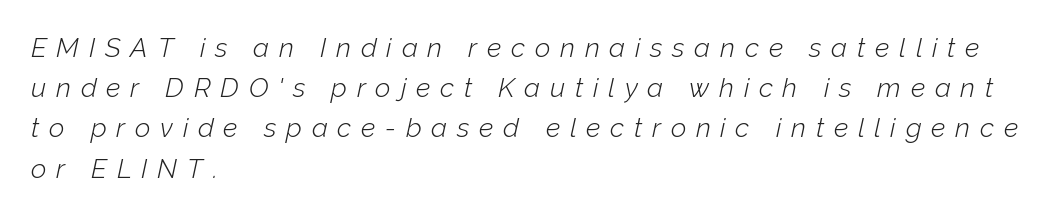
The image shows 27 px text type, italic (leaning right); set left-aligned, normal line spacing (1.49x), unusually wide letter spacing (+0.36 em), not underlined.
